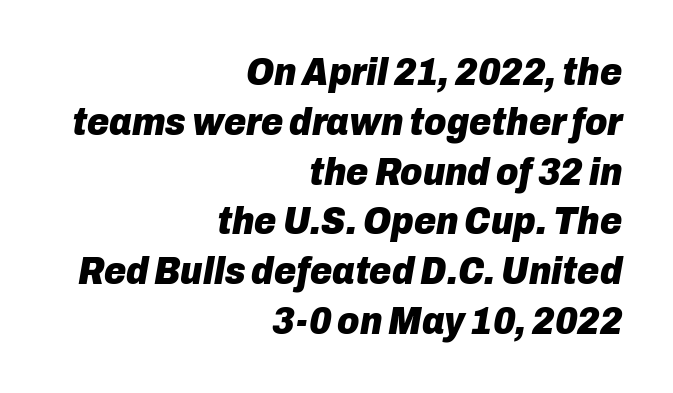
The image shows 38 px heavy type, italic (leaning right); set right-aligned, normal line spacing (1.31x), normal letter spacing, not underlined; low stroke contrast and a medium x-height.
